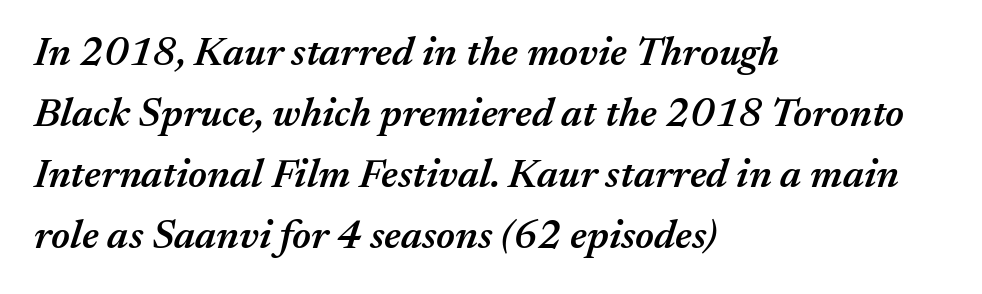
{"italic": "yes", "lean": "right", "slant_degrees": 17, "bold": "semi", "weight": "semibold", "width": "normal", "stroke_contrast": "medium", "x_height": "medium", "monospaced": "no", "underline": "no", "align": "left", "line_spacing": "normal", "line_spacing_ratio": 1.49, "letter_spacing": "normal", "letter_spacing_em": 0.0, "glyph_px": 41}
